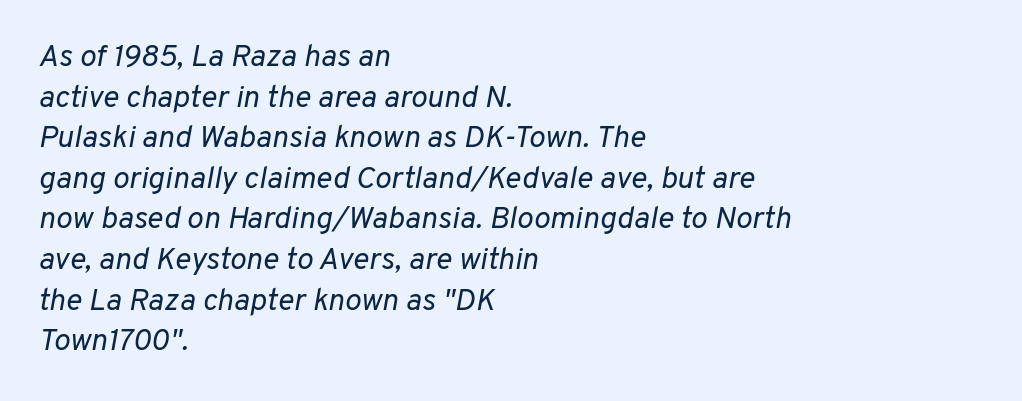
Q: Is the text bold? A: No.
Q: Is the text italic (slanted)? A: Yes, it leans right by about 10 degrees.
Q: Is the text underlined? A: No.
Q: How is the paragraph aligned? A: Left-aligned.
Q: Is the spacing between letters normal or unusually wide? A: Normal.
Q: Is the spacing between lines tight, normal or loose? A: Normal.
Q: Width (condensed, normal, or wide)? A: Normal.
Q: Stroke contrast? A: Low.
Q: x-height? A: Medium.
Q: Monospaced? A: No.
